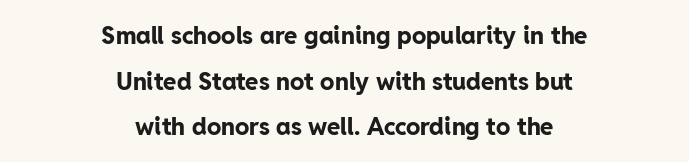
The characters look thick and weighty, a clear bold. Every character sits straight up, as roman type does. One glance says open: line gaps are wider than usual. Nobody drew a line under any word here.
